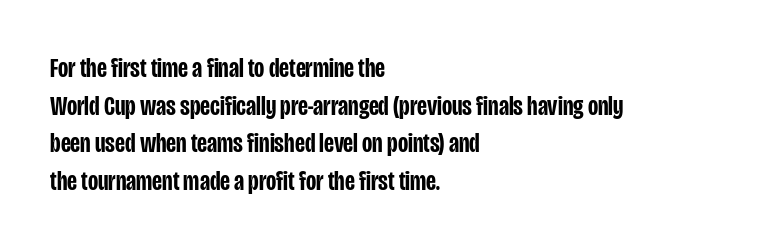
Q: Is the text bold? A: Semi-bold.
Q: Is the text italic (slanted)? A: No, it is upright.
Q: Is the typeface a serif or a sans-serif typeface? A: Sans-serif.
Q: Is the text underlined? A: No.
Q: How is the paragraph aligned? A: Left-aligned.
Q: Is the spacing between letters normal or unusually wide? A: Normal.
Q: Is the spacing between lines tight, normal or loose? A: Normal.
Q: Width (condensed, normal, or wide)? A: Condensed.
Q: Stroke contrast? A: Low.
Q: x-height? A: Large.
Q: Monospaced? A: No.
